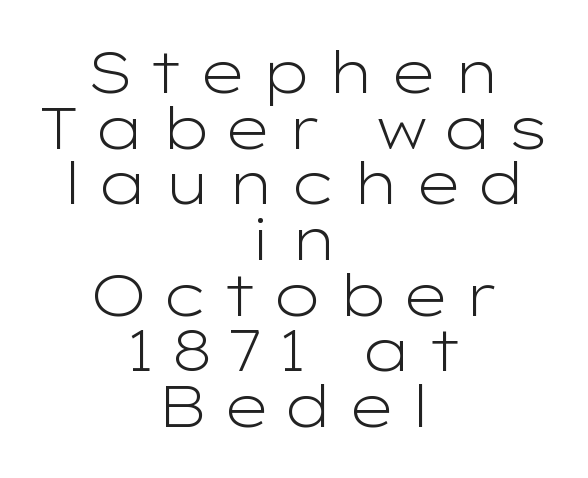
Varying glyph widths throughout — classic text-font behaviour. Both edges are ragged and mirror each other, which tells us the setting is centered. The specimen omits any rule beneath the text block's lines. Regarding leading, the lines here are crowded together.
